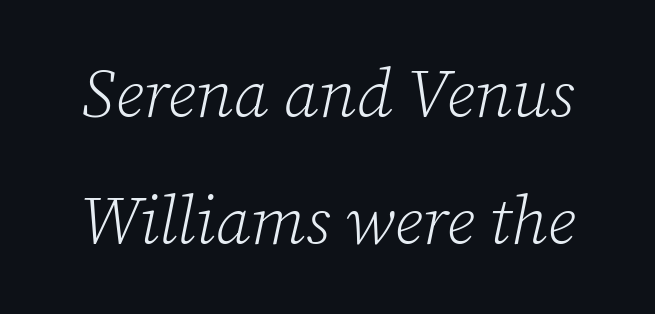
The passage shown is typed in a proportional face where columns would drift. Would a proofreader flag this as italicized? Yes. This sample uses plain, unmodified letter spacing. The gap between lines stays unmarked. The glyphs in this specimen are seriffed.
